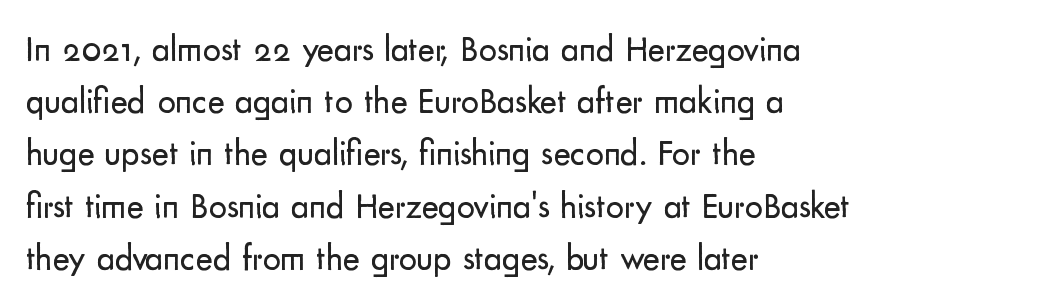
Q: Is the text bold? A: No.
Q: Is the text italic (slanted)? A: No, it is upright.
Q: Is the typeface a serif or a sans-serif typeface? A: Sans-serif.
Q: Is the text underlined? A: No.
Q: How is the paragraph aligned? A: Left-aligned.
Q: Is the spacing between letters normal or unusually wide? A: Normal.
Q: Is the spacing between lines tight, normal or loose? A: Normal.
Q: Width (condensed, normal, or wide)? A: Normal.
Q: Stroke contrast? A: Low.
Q: x-height? A: Small.
Q: Monospaced? A: No.
